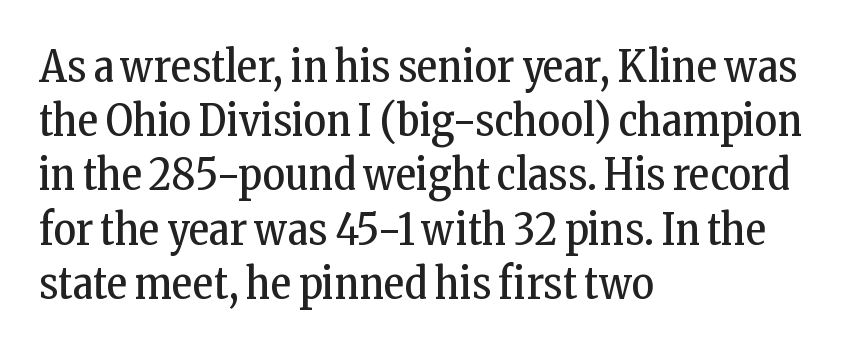
This rendering features lettering with no underline. The letters advance in unequal steps, a hallmark of proportional type. In terms of posture, this sample is upright. Where is the straight margin? On the left. Old-style or modern, the face here clearly has serifs.
